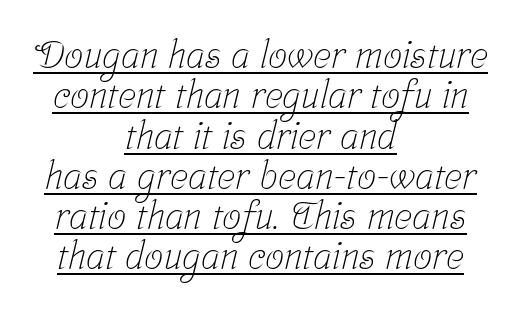
Students, note that the glyphs here touch the page at normal intervals. Glance below the letters and you will spot a drawn line. A typesetter would label this face a serif. Casual observation: everything's sitting right in the middle.
